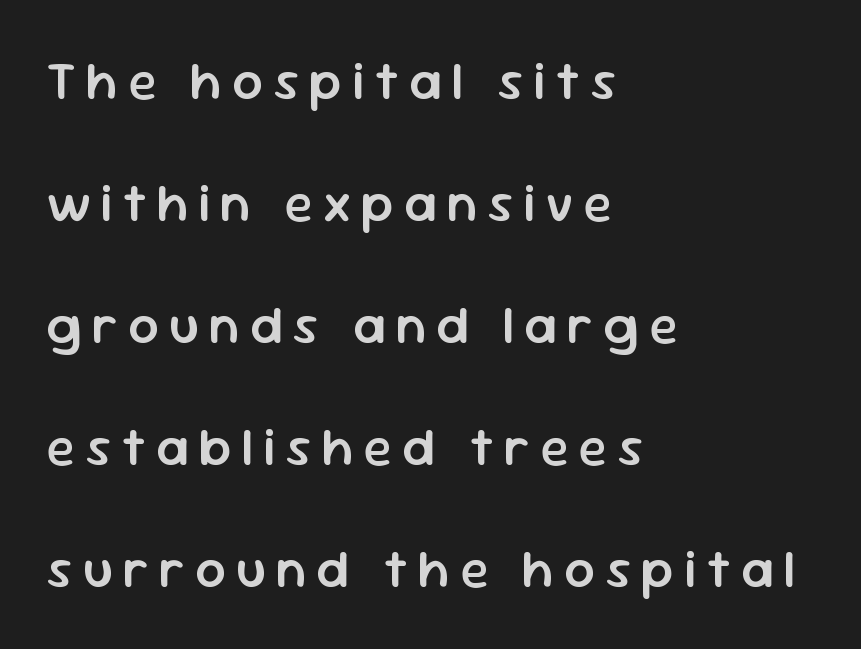
The image shows 53 px semibold sans-serif type, upright; set left-aligned, loose line spacing (2.3x), not underlined; low stroke contrast and a medium x-height.
